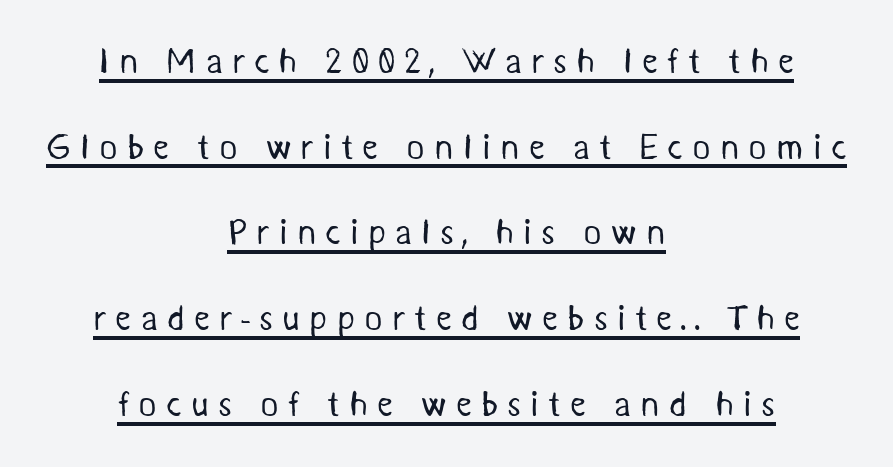
The image shows 35 px regular-weight sans-serif type; set centered, loose line spacing (2.45x), unusually wide letter spacing (+0.26 em), underlined; medium stroke contrast and a medium x-height.
